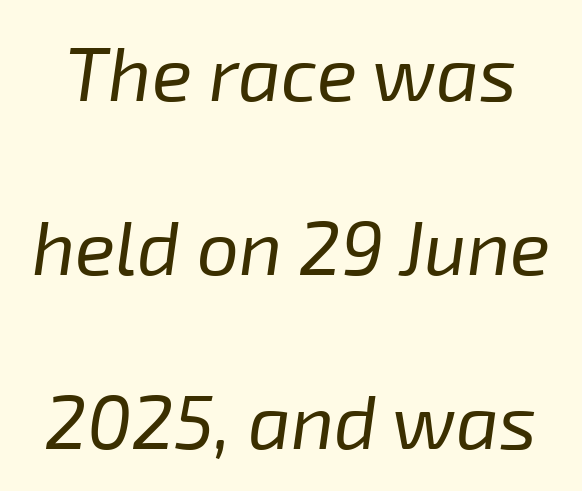
{"italic": "yes", "lean": "right", "slant_degrees": 8, "bold": "no", "weight": "regular", "width": "normal", "stroke_contrast": "low", "x_height": "medium", "monospaced": "no", "underline": "no", "line_spacing": "loose", "line_spacing_ratio": 2.32, "letter_spacing": "normal", "letter_spacing_em": 0.0, "glyph_px": 75}
